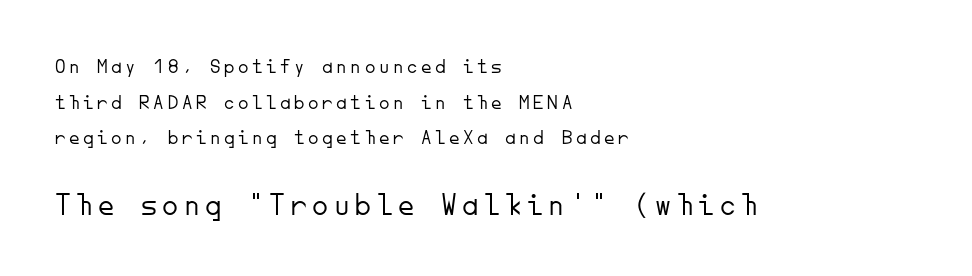
Q: Is the text bold? A: No.
Q: Is the text italic (slanted)? A: No, it is upright.
Q: Is the typeface a serif or a sans-serif typeface? A: Sans-serif.
Q: Is the text underlined? A: No.
Q: How is the paragraph aligned? A: Left-aligned.
Q: Is the spacing between lines tight, normal or loose? A: Normal.
Q: Which block of text is set in a larger size, the first (top) or the second (bottom)? A: The second (bottom) one.
Q: Width (condensed, normal, or wide)? A: Normal.
Q: Stroke contrast? A: Low.
Q: x-height? A: Small.
Q: Monospaced? A: Yes.
